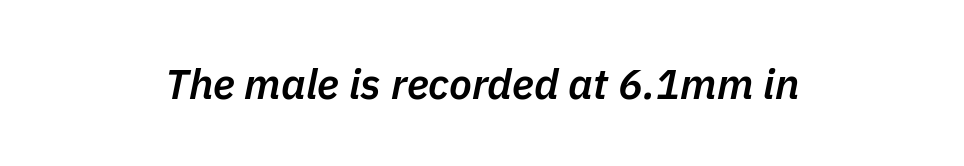
Descenders hang freely into open space. The typesetter chose a symmetrical, centered arrangement here. Is this a fixed-width face? No — the glyphs have proportional, varying widths. Every character sits at an angle, as italics do. In terms of letterspacing, this is plain default setting. The typesetting leans somewhat heavy: a semibold.
